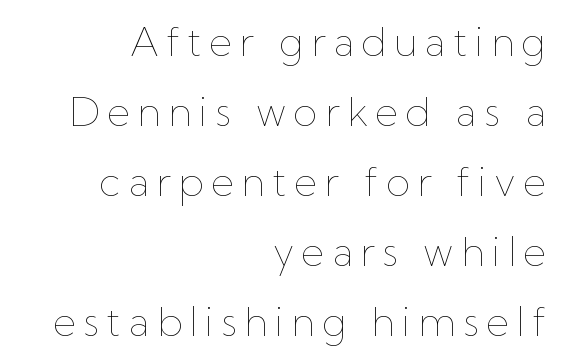
Q: Is the text bold? A: No.
Q: Is the text italic (slanted)? A: No, it is upright.
Q: Is the text underlined? A: No.
Q: How is the paragraph aligned? A: Right-aligned.
Q: Width (condensed, normal, or wide)? A: Normal.
Q: Stroke contrast? A: Low.
Q: x-height? A: Medium.
Q: Monospaced? A: No.
